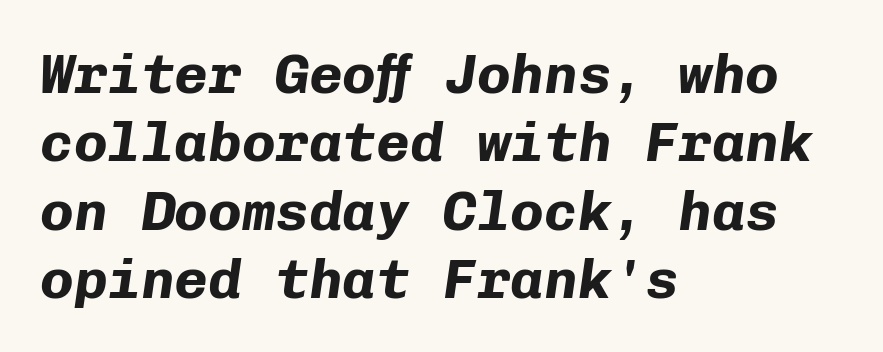
Q: Is the text bold? A: Yes.
Q: Is the text italic (slanted)? A: Yes, it leans right by about 8 degrees.
Q: Is the text underlined? A: No.
Q: How is the paragraph aligned? A: Left-aligned.
Q: Is the spacing between letters normal or unusually wide? A: Normal.
Q: Width (condensed, normal, or wide)? A: Normal.
Q: Stroke contrast? A: Low.
Q: x-height? A: Medium.
Q: Monospaced? A: Yes.
